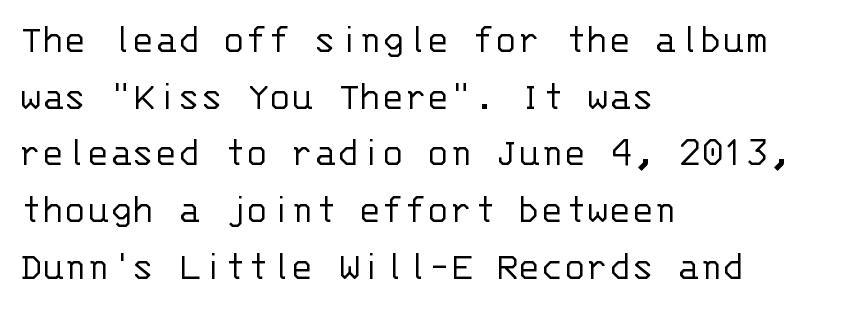
Normally led — the rows are evenly, conventionally spaced. Nope, no serifs anywhere on these letters. Do the characters align in a grid? Yes, the font is monospaced. Short note: letters normally spaced. Vertical strokes here are truly vertical.
